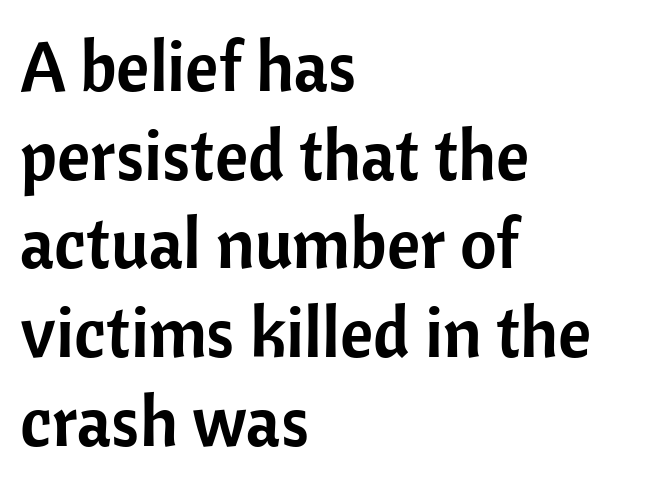
The rendering keeps characters at their native spacing. Looks like regular typesetting: each glyph gets only the width it needs. Line spacing here is normal. Each row of text sits above clean, open space. Reading down the block, your eye returns to a fixed left position each line. These lines are composed in type without serifs.
